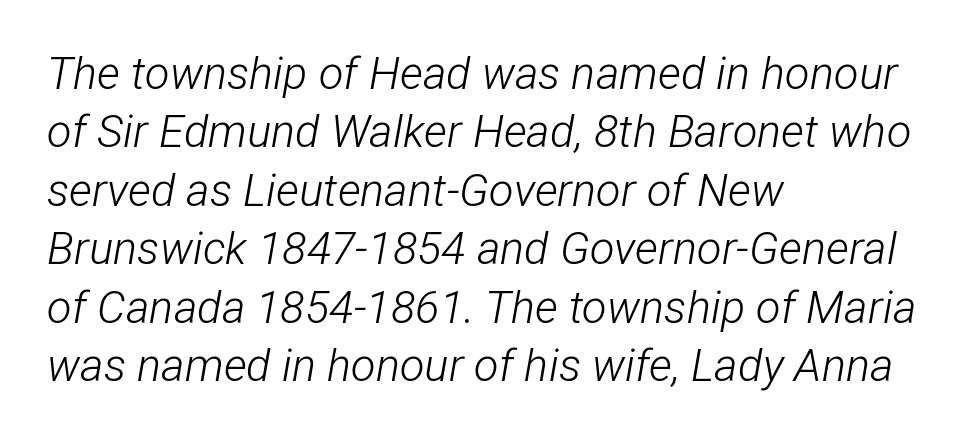
Heaviness? Minimal to ordinary, like unemphasized prose. Leading: standard. Varying glyph widths throughout — classic text-font behaviour. Short and long lines alike share a common starting point at left. The type is set solid horizontally, with unmodified tracking.
